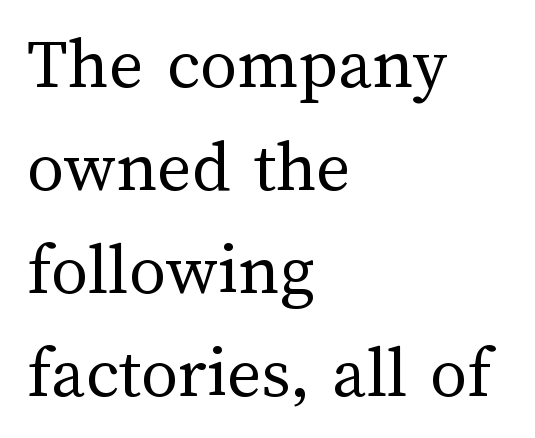
The image shows 74 px regular-weight type, upright; set left-aligned, normal line spacing (1.39x), normal letter spacing, not underlined; medium stroke contrast and a medium x-height.
